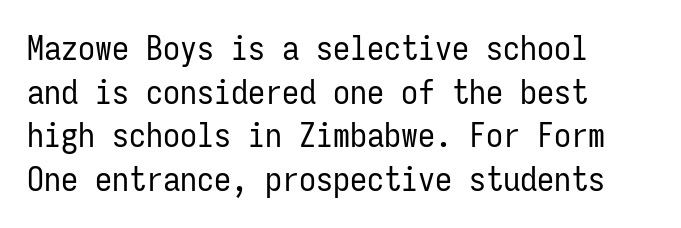
{"serif": "no", "italic": "no", "bold": "no", "weight": "regular", "width": "condensed", "stroke_contrast": "low", "x_height": "medium", "monospaced": "yes", "underline": "no", "align": "left", "line_spacing": "normal", "line_spacing_ratio": 1.28, "letter_spacing": "normal", "letter_spacing_em": 0.0, "glyph_px": 34}
